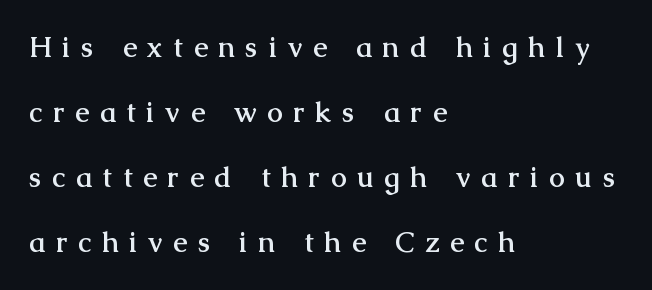
The face used here is seriffed, in the tradition of book romans. Bare-footed words on every line. Line starts are locked; line ends wander. What's the leading like? Stretched, with rows far apart. Spacing verdict: proportional, widths tailored to each character. Characters remain perfectly vertical along every line.
